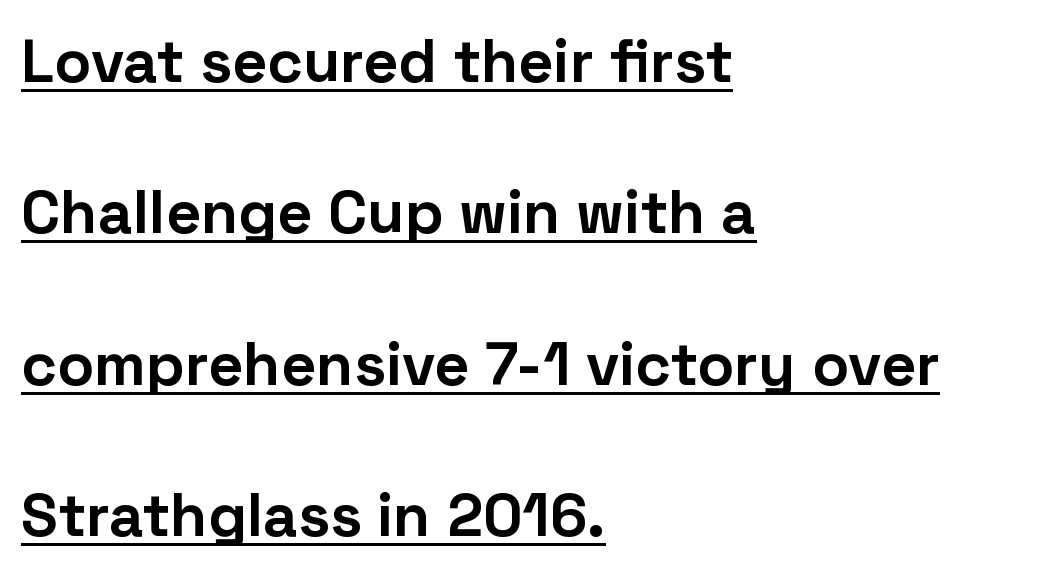
The image shows 61 px bold sans-serif type, upright; set left-aligned, loose line spacing (2.48x), normal letter spacing, underlined; low stroke contrast and a medium x-height.
